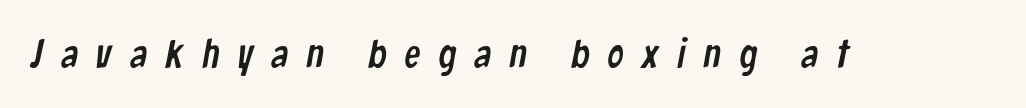
{"serif": "no", "width": "condensed", "stroke_contrast": "low", "x_height": "medium", "monospaced": "no", "underline": "no", "letter_spacing": "wide", "letter_spacing_em": 0.46, "glyph_px": 40}
